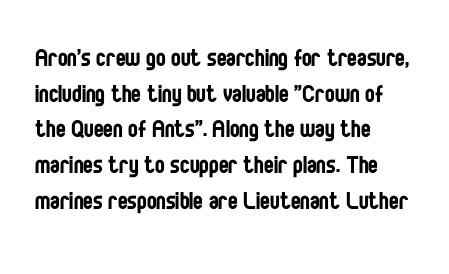
The image shows 29 px regular-weight, condensed sans-serif type, upright; set left-aligned, line spacing 1.23x, normal letter spacing, not underlined; low stroke contrast and a large x-height.
